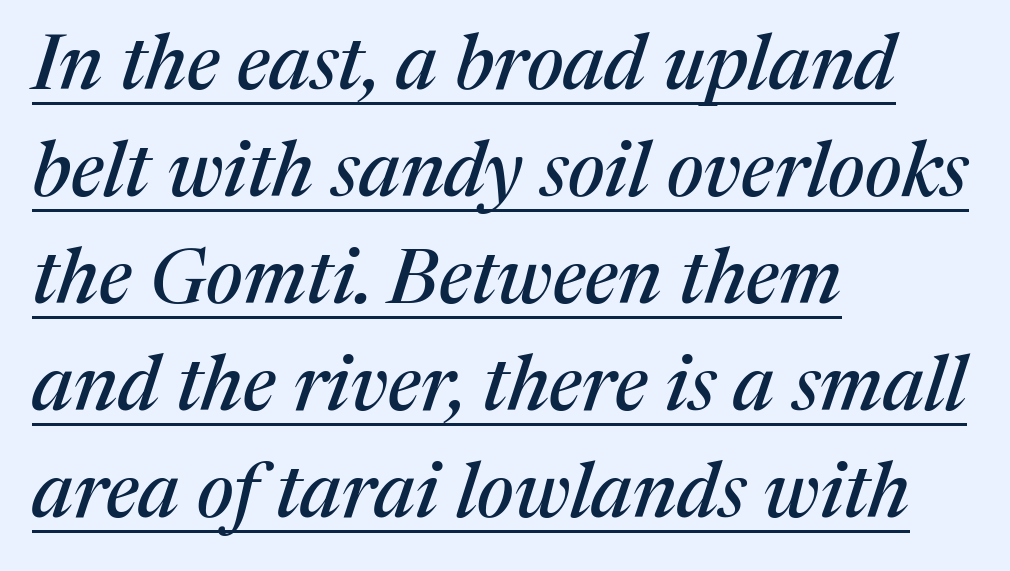
The specimen includes a rule beneath the text block's lines. The rendering shows small feet on the letterforms — a serif design. Spacing verdict: proportional, widths tailored to each character. These lines stack with their left ends in a neat column. The type is set solid horizontally, with unmodified tracking.
